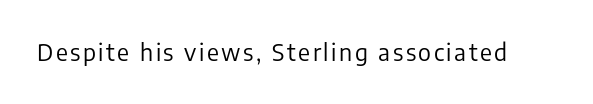
{"italic": "no", "bold": "no", "underline": "no", "glyph_px": 23}
